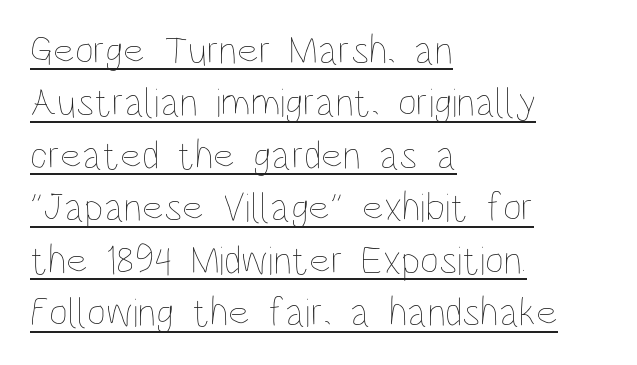
The image shows 41 px thin, condensed type, upright; set left-aligned, normal line spacing (1.28x), normal letter spacing, underlined; low stroke contrast and a large x-height.
